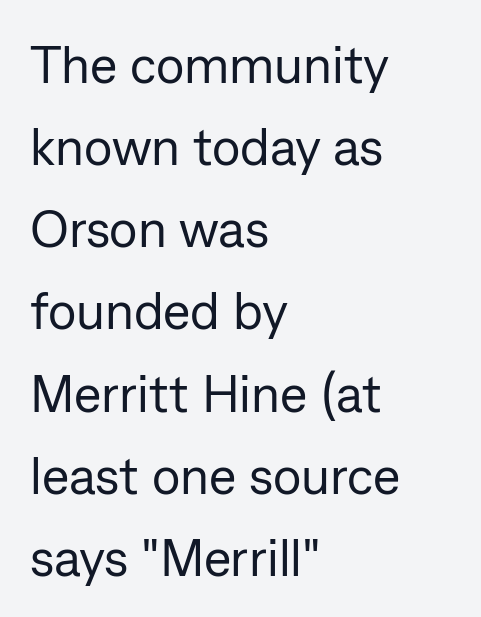
{"serif": "no", "italic": "no", "bold": "no", "weight": "regular", "width": "normal", "stroke_contrast": "low", "x_height": "medium", "monospaced": "no", "underline": "no", "align": "left", "line_spacing": "normal", "line_spacing_ratio": 1.58, "letter_spacing": "normal", "letter_spacing_em": 0.0, "glyph_px": 52}
